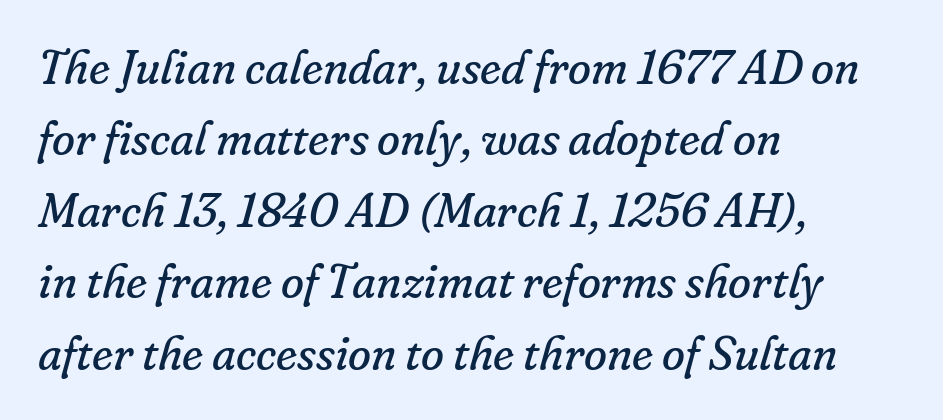
The image shows 47 px regular-weight serif type, italic (leaning right); set left-aligned, normal line spacing (1.52x), normal letter spacing, not underlined; low stroke contrast and a small x-height.
